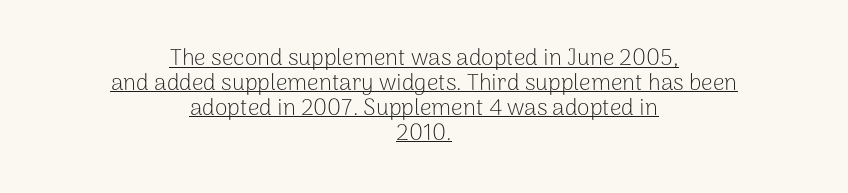
A centered setting, common on invitations and titles, is used for this passage. The letters stand straight up with perfectly vertical stems. On a weight scale, this lands at 450 or below. These lines huddle together more closely than default settings would place them. Characters follow at the spacing the type designer built in. Somebody hit Ctrl+U on this one — the words are underlined.
